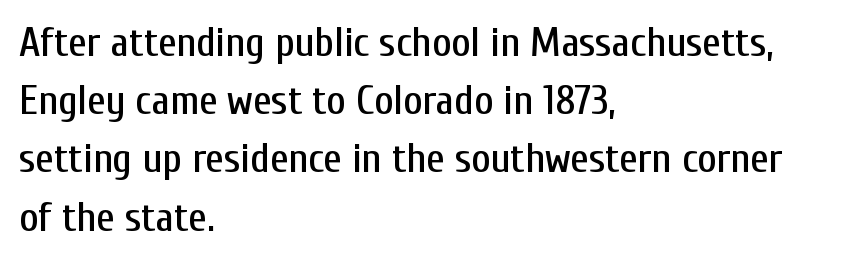
Is this a sans? Yes — the strokes have no serifs. Each letter keeps its own natural width here, so spacing adapts to shape. The font's upright variant was chosen for this text. A student would call this left alignment; a typographer would say flush left, rag right. Reading down the column, the eye jumps a familiar distance to each next line.
